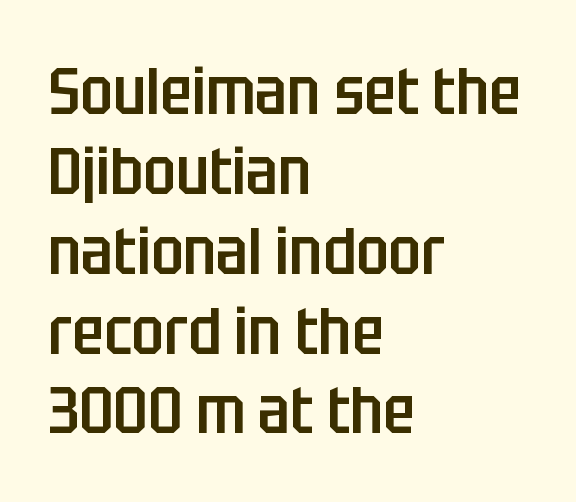
Heft: intermediate — a semibold. Just letters on the line, the space beneath them empty. Do the letters lean? They stand straight. Looks like regular typesetting: each glyph gets only the width it needs. In terms of letterform style, serifs are entirely absent.
